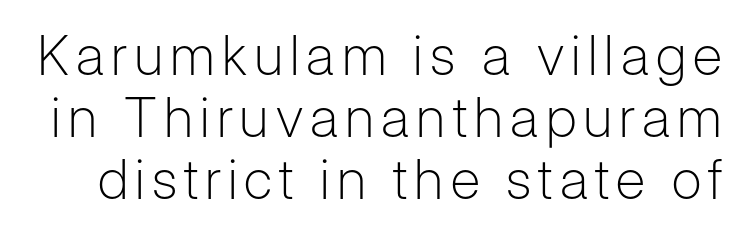
The image shows 55 px light sans-serif type, upright; set tight line spacing (1.13x), not underlined; low stroke contrast and a medium x-height.
